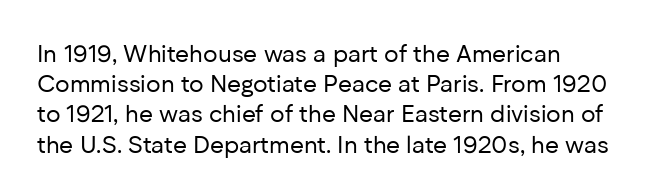
Q: Is the text bold? A: No.
Q: Is the text italic (slanted)? A: No, it is upright.
Q: Is the text underlined? A: No.
Q: Is the spacing between letters normal or unusually wide? A: Normal.
Q: Is the spacing between lines tight, normal or loose? A: Normal.
